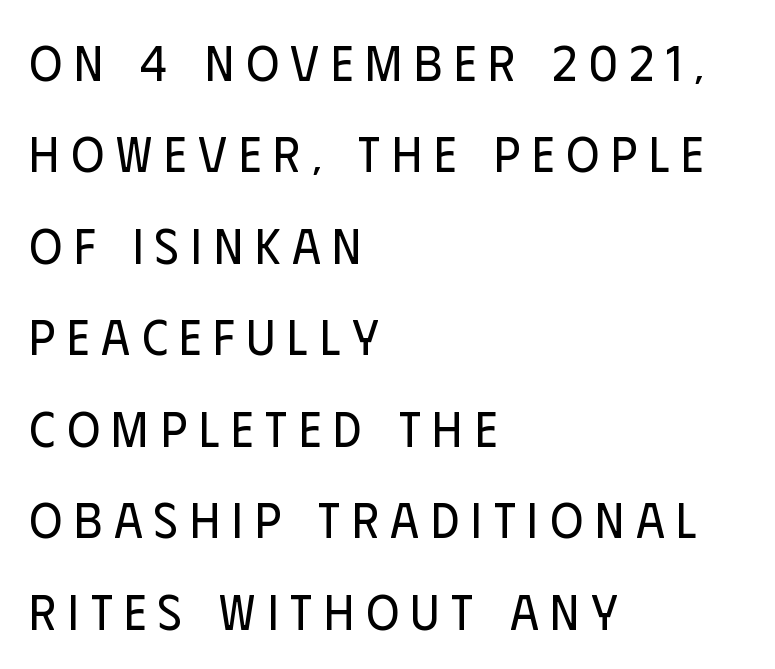
Q: Is the text bold? A: No.
Q: Is the text italic (slanted)? A: No, it is upright.
Q: Is the typeface a serif or a sans-serif typeface? A: Sans-serif.
Q: Is the text underlined? A: No.
Q: How is the paragraph aligned? A: Left-aligned.
Q: Is the spacing between letters normal or unusually wide? A: Unusually wide.
Q: Width (condensed, normal, or wide)? A: Condensed.
Q: Stroke contrast? A: Low.
Q: x-height? A: Large.
Q: Monospaced? A: No.
